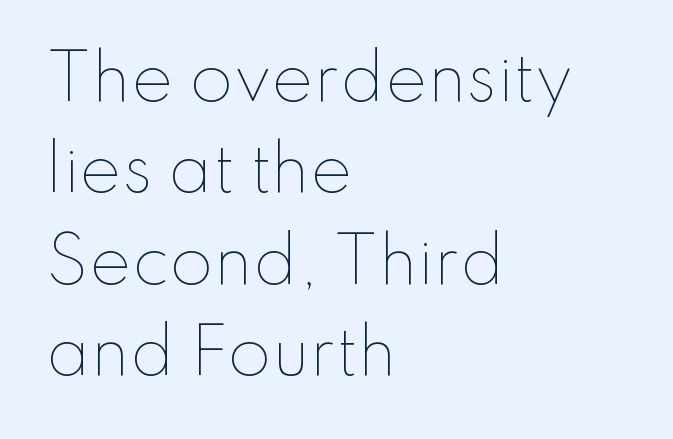
The image shows 63 px thin type, upright; set left-aligned, normal line spacing (1.45x), normal letter spacing, not underlined; low stroke contrast and a small x-height.
